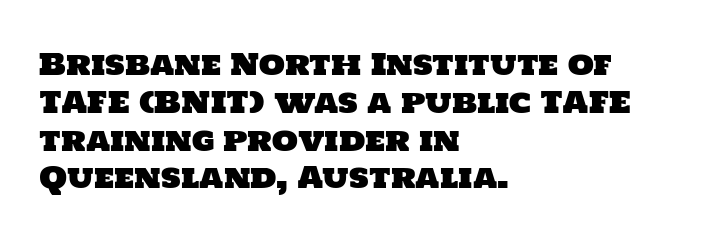
The image shows 30 px sans-serif type; set left-aligned, normal line spacing (1.26x), normal letter spacing, not underlined; low stroke contrast and a large x-height.
